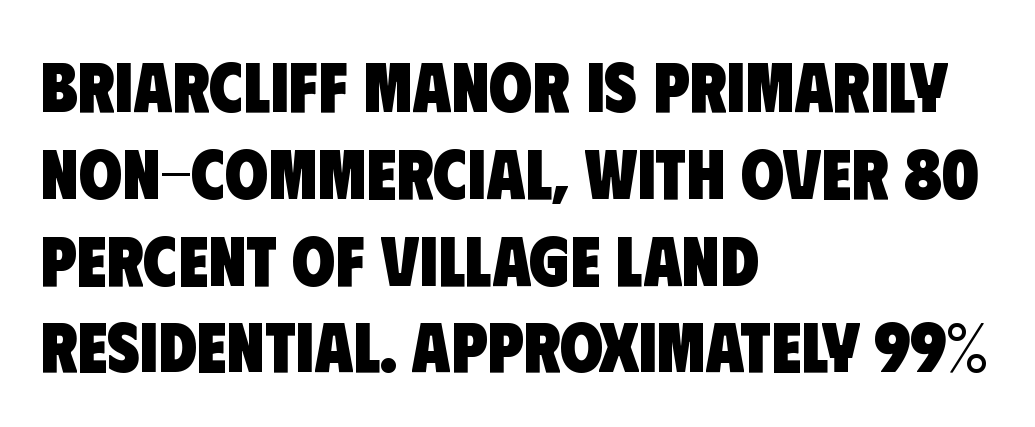
The image shows 70 px heavy, condensed sans-serif type; set left-aligned, line spacing 1.24x, normal letter spacing, not underlined; low stroke contrast and a large x-height.
